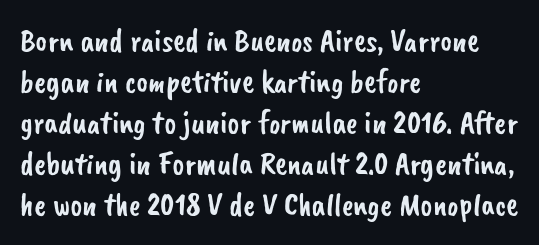
Q: Is the typeface a serif or a sans-serif typeface? A: Sans-serif.
Q: Is the text underlined? A: No.
Q: How is the paragraph aligned? A: Left-aligned.
Q: Is the spacing between letters normal or unusually wide? A: Normal.
Q: Is the spacing between lines tight, normal or loose? A: Normal.
Q: Width (condensed, normal, or wide)? A: Normal.
Q: Stroke contrast? A: Low.
Q: x-height? A: Small.
Q: Monospaced? A: No.
